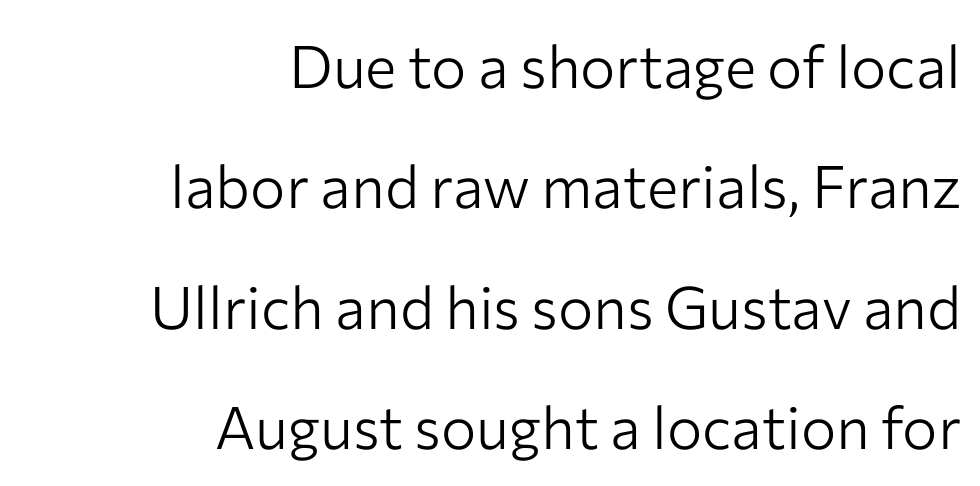
The image shows 59 px light sans-serif type, upright; set right-aligned, loose line spacing (2.04x), normal letter spacing, not underlined; low stroke contrast and a medium x-height.
